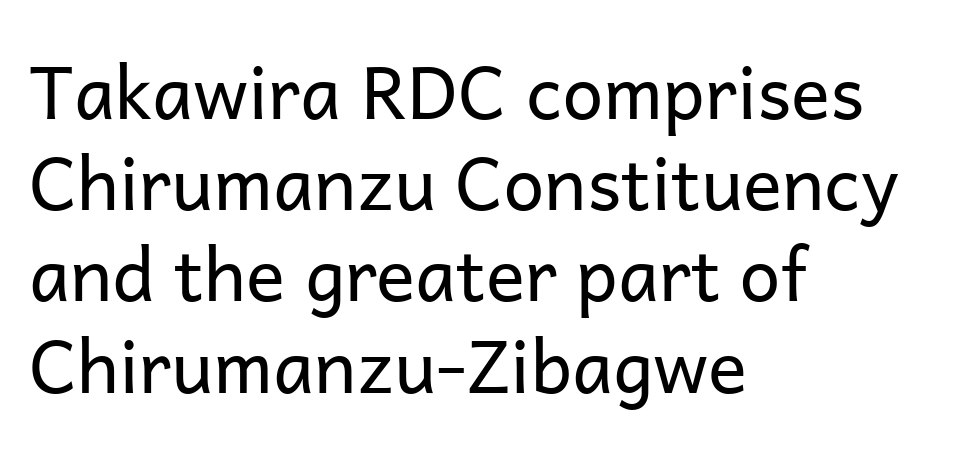
Q: Is the text bold? A: No.
Q: Is the text italic (slanted)? A: No, it is upright.
Q: Is the typeface a serif or a sans-serif typeface? A: Sans-serif.
Q: Is the text underlined? A: No.
Q: How is the paragraph aligned? A: Left-aligned.
Q: Is the spacing between letters normal or unusually wide? A: Normal.
Q: Is the spacing between lines tight, normal or loose? A: Normal.
Q: Width (condensed, normal, or wide)? A: Normal.
Q: Stroke contrast? A: Low.
Q: x-height? A: Medium.
Q: Monospaced? A: No.
